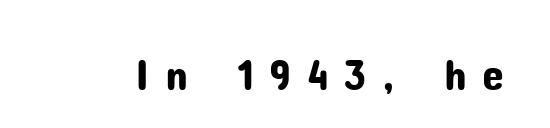
This sample has the flowing, uneven cadence of proportional lettering. Quick note: not italic, upright. The area under the type is left untouched. This sample uses expanded letter spacing, leaving extra air between glyphs. This sample uses a sans-serif face.
